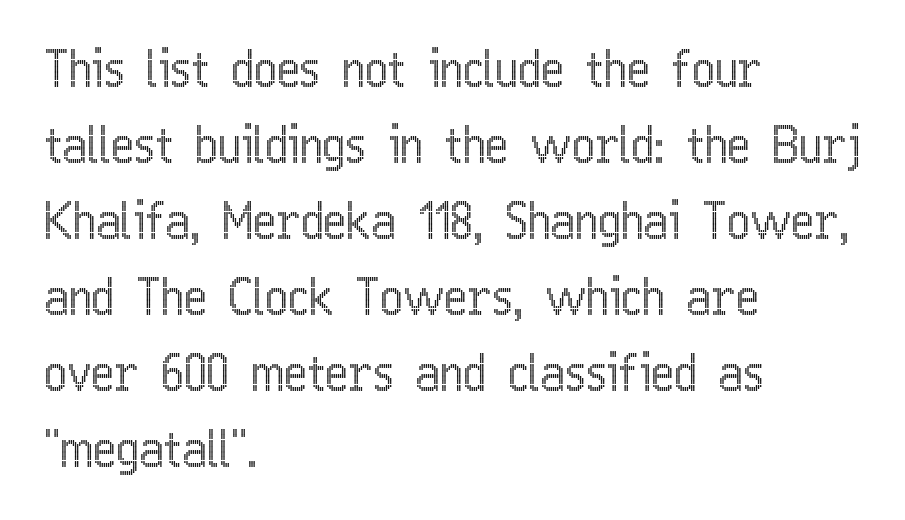
The image shows 49 px condensed type, upright; set left-aligned, normal line spacing (1.55x), normal letter spacing, not underlined; a medium x-height.
